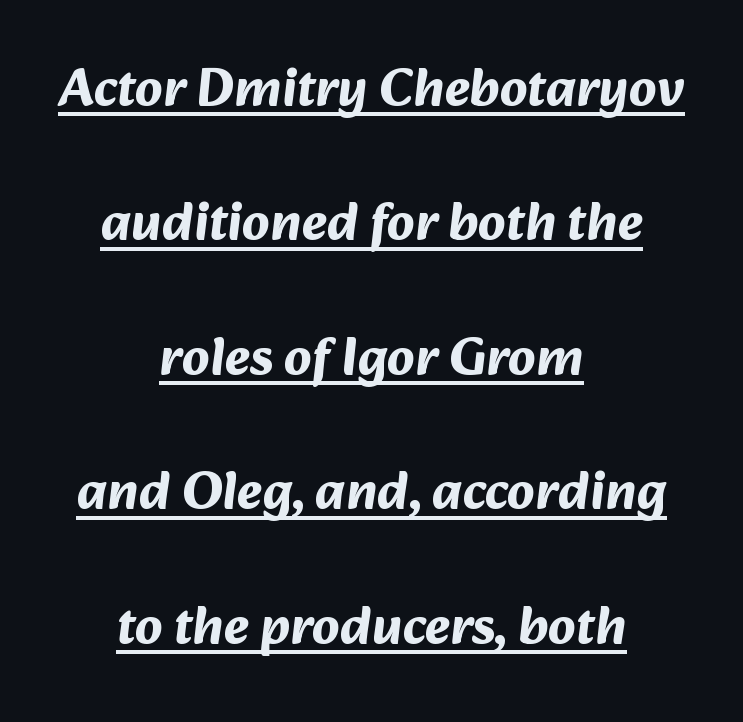
The image shows 54 px bold sans-serif type; set centered, loose line spacing (2.49x), normal letter spacing, underlined; medium stroke contrast and a medium x-height.
